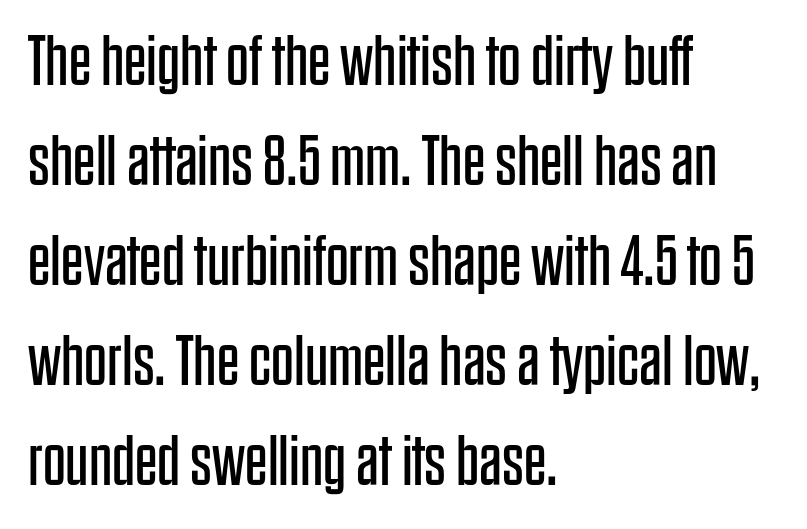
{"serif": "no", "italic": "no", "bold": "no", "weight": "regular", "width": "condensed", "stroke_contrast": "low", "x_height": "large", "monospaced": "no", "underline": "no", "align": "left", "line_spacing": "normal", "line_spacing_ratio": 1.41, "letter_spacing": "normal", "letter_spacing_em": 0.0, "glyph_px": 71}
